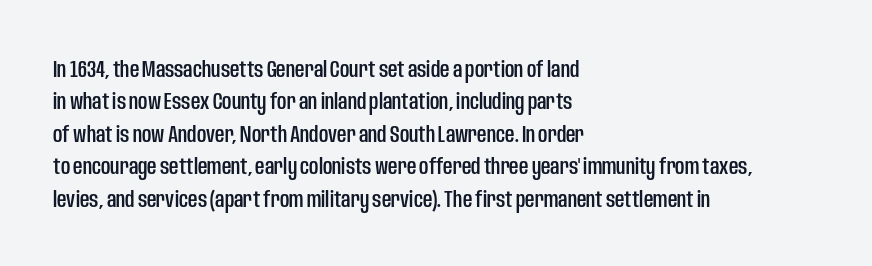
Q: Is the text italic (slanted)? A: No, it is upright.
Q: Is the text underlined? A: No.
Q: How is the paragraph aligned? A: Left-aligned.
Q: Is the spacing between letters normal or unusually wide? A: Normal.
Q: Is the spacing between lines tight, normal or loose? A: Normal.
